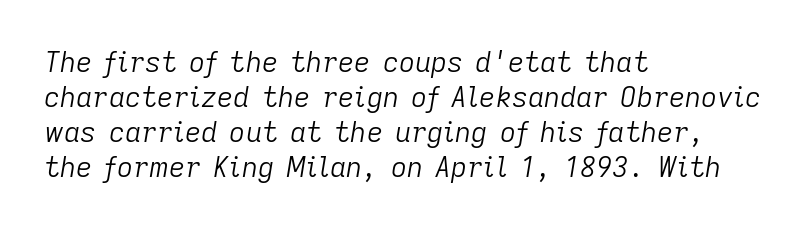
{"italic": "yes", "lean": "right", "slant_degrees": 9, "bold": "no", "weight": "light", "width": "normal", "stroke_contrast": "low", "x_height": "medium", "monospaced": "no", "underline": "no", "align": "left", "line_spacing": "normal", "line_spacing_ratio": 1.25, "letter_spacing": "normal", "letter_spacing_em": 0.0, "glyph_px": 28}
